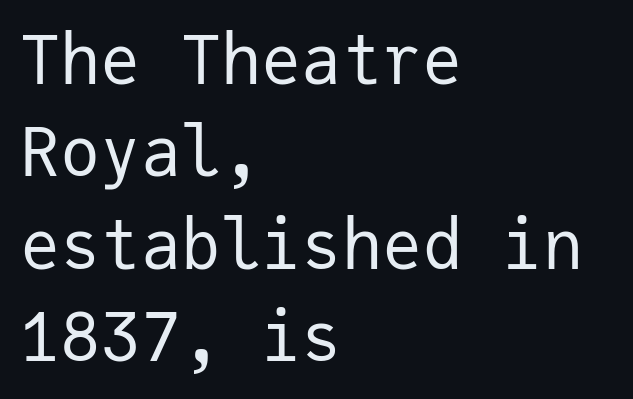
Q: Is the text bold? A: No.
Q: Is the text italic (slanted)? A: No, it is upright.
Q: Is the typeface a serif or a sans-serif typeface? A: Sans-serif.
Q: Is the text underlined? A: No.
Q: How is the paragraph aligned? A: Left-aligned.
Q: Is the spacing between letters normal or unusually wide? A: Normal.
Q: Is the spacing between lines tight, normal or loose? A: Normal.
Q: Width (condensed, normal, or wide)? A: Normal.
Q: Stroke contrast? A: Low.
Q: x-height? A: Medium.
Q: Monospaced? A: Yes.
